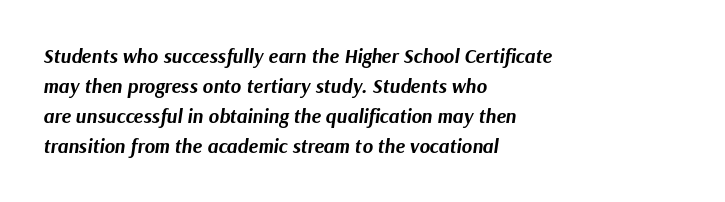
The image shows 20 px bold type, italic (leaning right); set left-aligned, normal line spacing (1.5x), normal letter spacing, not underlined.
